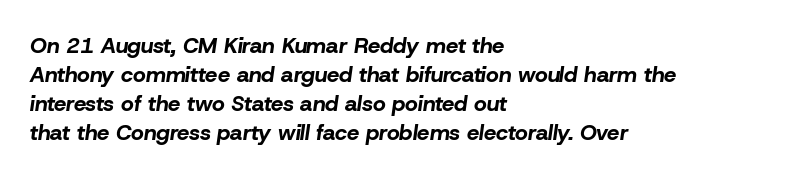
The image shows 22 px bold type, italic (leaning right); set left-aligned, normal line spacing (1.32x), normal letter spacing, not underlined.
